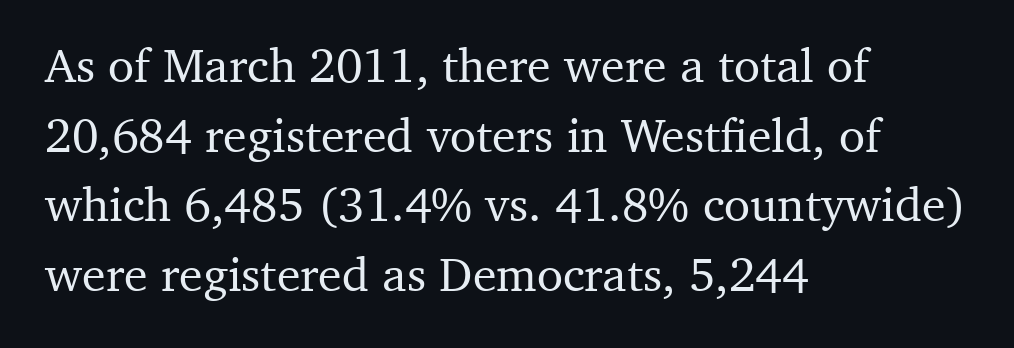
Q: Is the text italic (slanted)? A: No, it is upright.
Q: Is the typeface a serif or a sans-serif typeface? A: Serif.
Q: Is the text underlined? A: No.
Q: How is the paragraph aligned? A: Left-aligned.
Q: Is the spacing between letters normal or unusually wide? A: Normal.
Q: Is the spacing between lines tight, normal or loose? A: Normal.
Q: Width (condensed, normal, or wide)? A: Normal.
Q: Stroke contrast? A: Medium.
Q: x-height? A: Medium.
Q: Monospaced? A: No.
